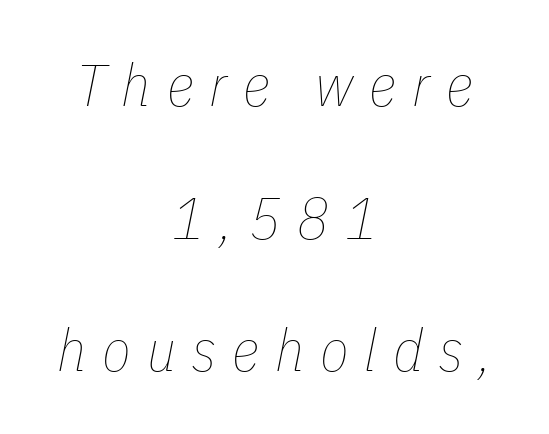
Q: Is the text bold? A: No.
Q: Is the text italic (slanted)? A: Yes, it leans right by about 11 degrees.
Q: Is the text underlined? A: No.
Q: How is the paragraph aligned? A: Centered.
Q: Is the spacing between letters normal or unusually wide? A: Unusually wide.
Q: Is the spacing between lines tight, normal or loose? A: Loose.
Q: Width (condensed, normal, or wide)? A: Condensed.
Q: Stroke contrast? A: Low.
Q: x-height? A: Medium.
Q: Monospaced? A: No.
